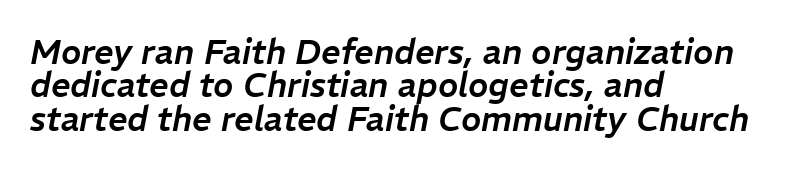
Notice how the stems are inclined rather than vertical — that's the hallmark of italics. The setting favours the left margin, as ordinary paragraphs usually do. Is this a fixed-width face? No — the glyphs have proportional, varying widths. The vertical gap from one line to the next is small.
